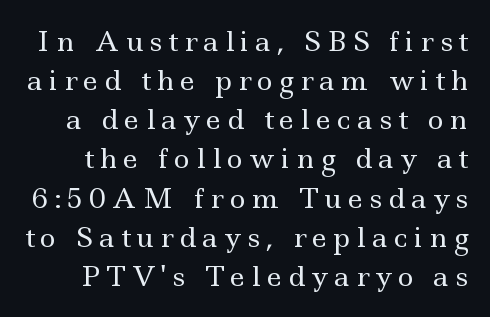
The image shows 27 px text type, upright; set normal line spacing (1.45x), unusually wide letter spacing (+0.23 em), not underlined.
